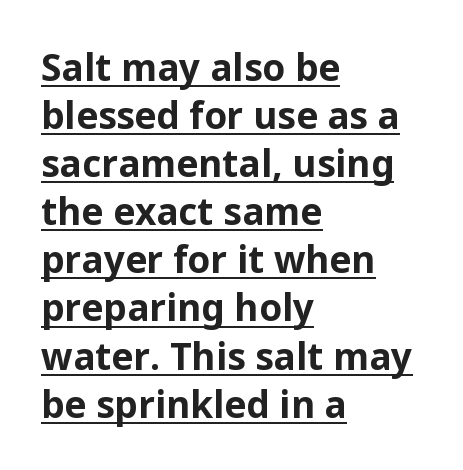
The image shows 37 px bold sans-serif type, upright; set left-aligned, normal line spacing (1.3x), normal letter spacing, underlined; low stroke contrast and a medium x-height.
